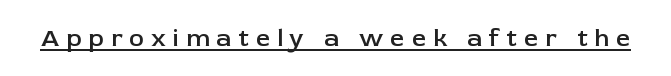
You can see a thin bar hugging the bottom of the glyphs. A bit beefed up — I'd call it semibold rather than bold. You could only call the tracking loose — the letters float apart. Upright lettering throughout.
